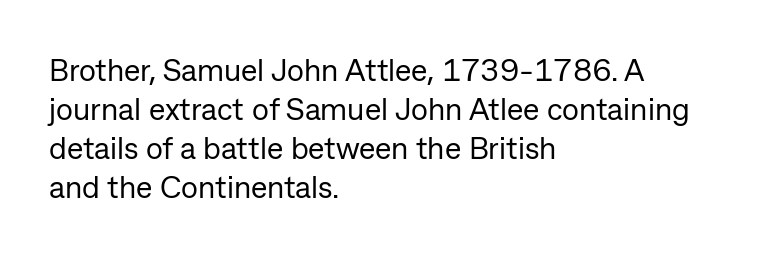
{"serif": "no", "italic": "no", "bold": "no", "weight": "regular", "width": "normal", "stroke_contrast": "low", "x_height": "medium", "monospaced": "no", "underline": "no", "align": "left", "line_spacing": "normal", "line_spacing_ratio": 1.26, "letter_spacing": "normal", "letter_spacing_em": 0.0, "glyph_px": 31}
